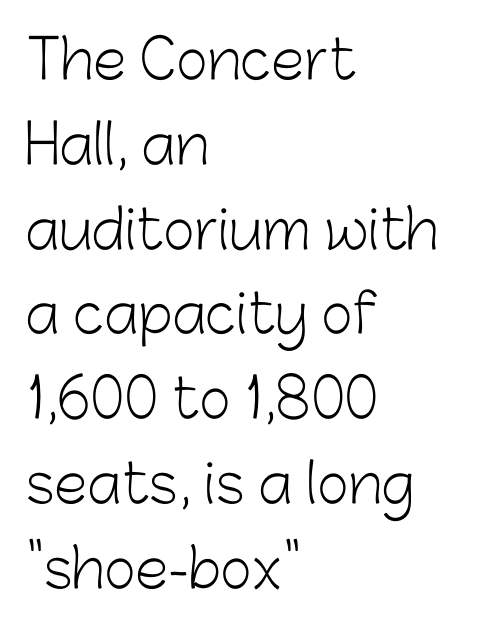
Q: Is the text bold? A: No.
Q: Is the text italic (slanted)? A: No, it is upright.
Q: Is the typeface a serif or a sans-serif typeface? A: Sans-serif.
Q: Is the text underlined? A: No.
Q: How is the paragraph aligned? A: Left-aligned.
Q: Is the spacing between letters normal or unusually wide? A: Normal.
Q: Is the spacing between lines tight, normal or loose? A: Normal.
Q: Width (condensed, normal, or wide)? A: Normal.
Q: Stroke contrast? A: Low.
Q: x-height? A: Medium.
Q: Monospaced? A: No.
